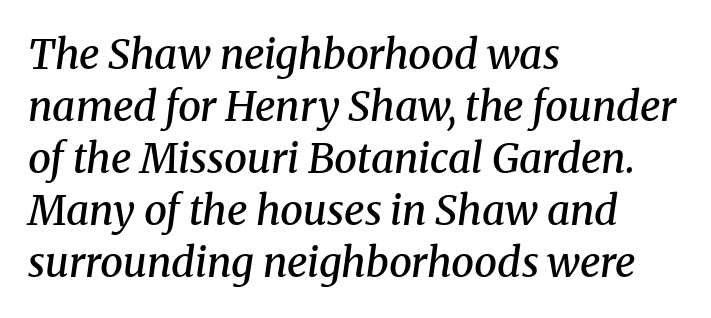
The image shows 41 px semibold serif type, italic (leaning right); set left-aligned, normal line spacing (1.27x), normal letter spacing, not underlined; medium stroke contrast and a medium x-height.
